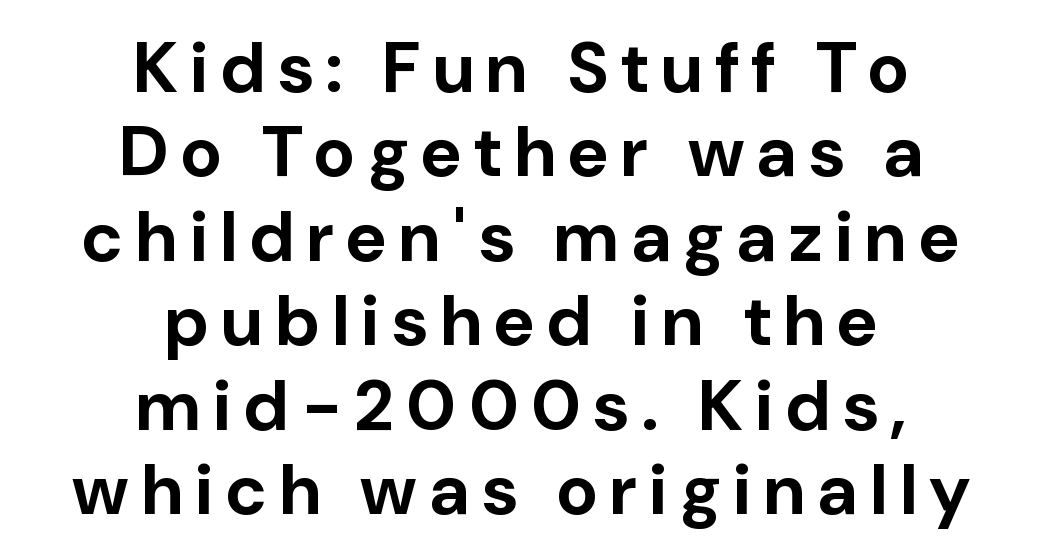
{"serif": "no", "italic": "no", "bold": "yes", "weight": "bold", "width": "normal", "stroke_contrast": "low", "x_height": "medium", "monospaced": "no", "underline": "no", "align": "center", "line_spacing_ratio": 1.19, "glyph_px": 71}
